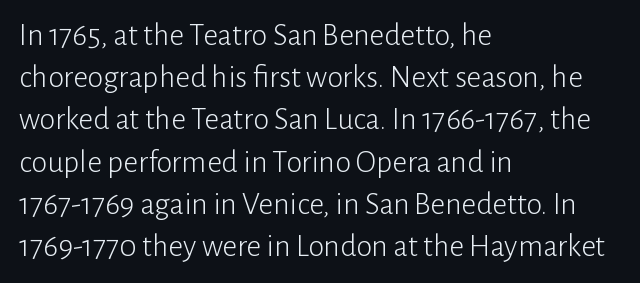
The image shows 32 px light sans-serif type, upright; set left-aligned, normal line spacing (1.32x), normal letter spacing, not underlined; low stroke contrast and a medium x-height.
